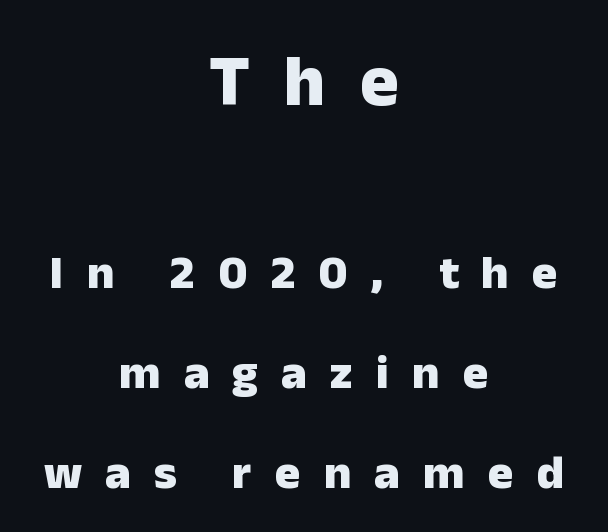
The image shows 72 px heavy sans-serif type, upright; set centered, loose line spacing (2.08x), unusually wide letter spacing (+0.48 em), not underlined; the first (top) block is 1.5x larger; low stroke contrast and a medium x-height.
